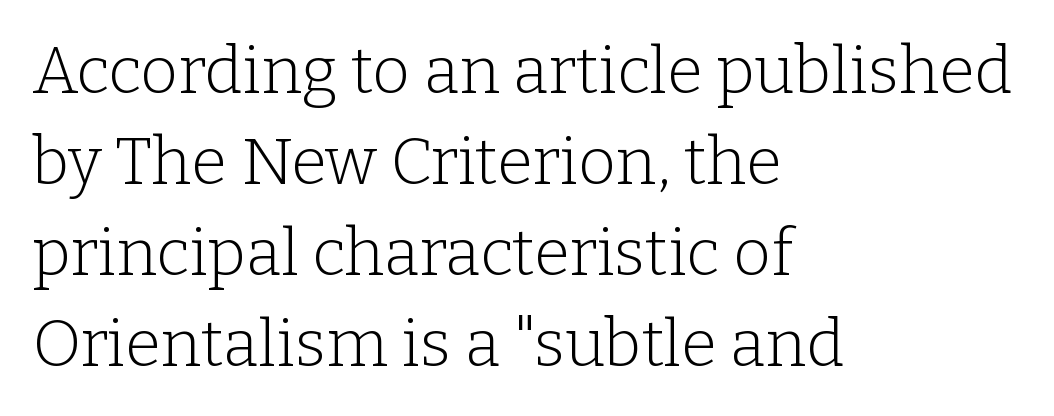
The image shows 65 px light serif type, upright; set left-aligned, normal line spacing (1.4x), normal letter spacing, not underlined; low stroke contrast and a medium x-height.
